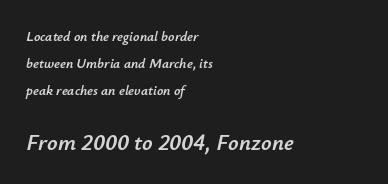
Style check: oblique. Horizontally, the lines are justified to the leading edge only. Summary of vertical rhythm: relaxed, with wide interline spacing. Scale increases going downward across the two blocks.
